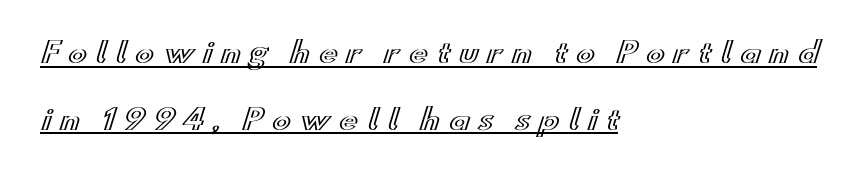
Q: Is the text italic (slanted)? A: Yes.
Q: Is the text underlined? A: Yes.
Q: How is the paragraph aligned? A: Left-aligned.
Q: Is the spacing between letters normal or unusually wide? A: Unusually wide.
Q: Is the spacing between lines tight, normal or loose? A: Loose.
Q: Width (condensed, normal, or wide)? A: Wide.
Q: x-height? A: Small.
Q: Monospaced? A: No.
